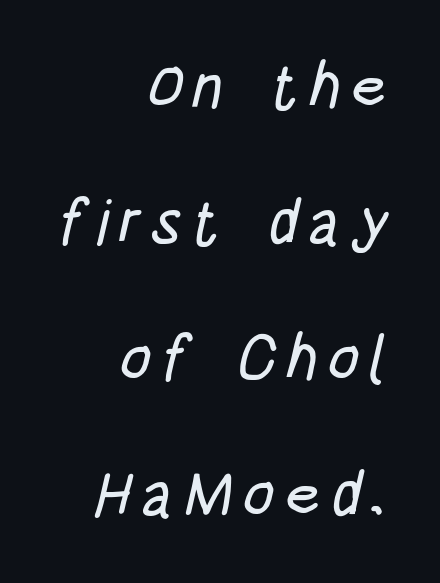
The image shows 63 px condensed sans-serif type; set right-aligned, loose line spacing (2.16x), not underlined; low stroke contrast and a large x-height.
